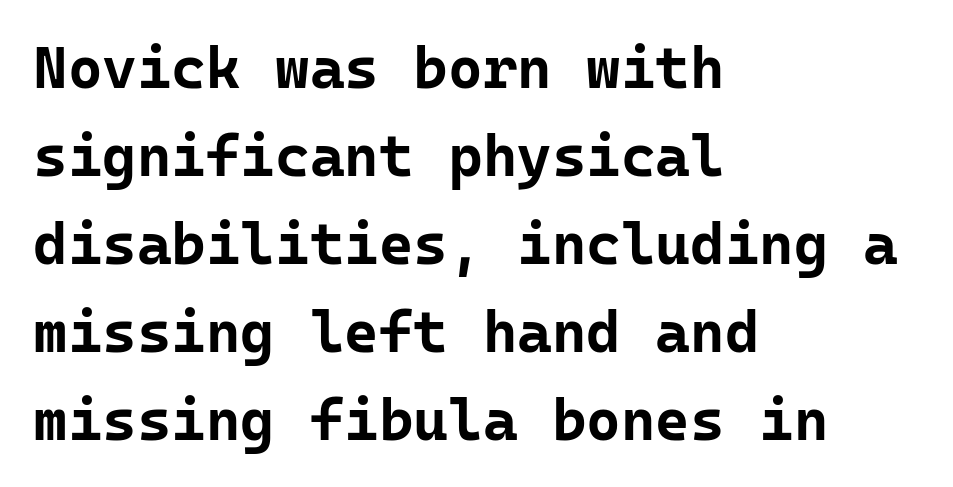
The image shows 59 px bold sans-serif type, upright, monospaced; set left-aligned, normal line spacing (1.49x), normal letter spacing, not underlined; low stroke contrast and a medium x-height.
